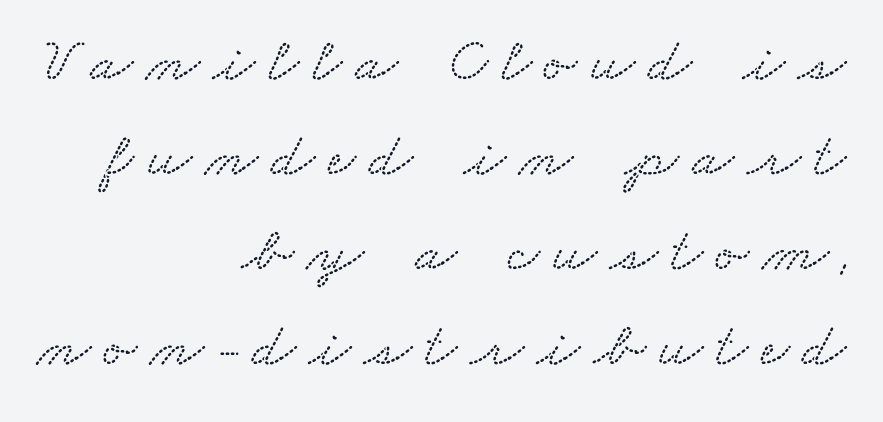
{"serif": "yes", "width": "wide", "stroke_contrast": "medium", "x_height": "small", "monospaced": "no", "underline": "no", "align": "right", "line_spacing": "normal", "line_spacing_ratio": 1.53, "letter_spacing": "wide", "letter_spacing_em": 0.21, "glyph_px": 62}
